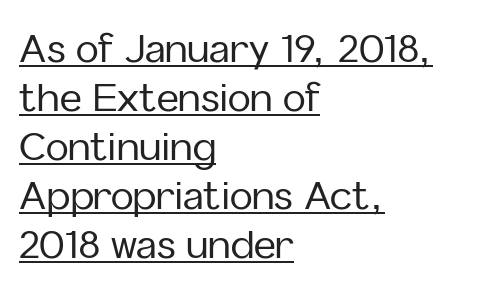
{"serif": "no", "italic": "no", "width": "normal", "stroke_contrast": "low", "x_height": "medium", "monospaced": "no", "underline": "yes", "align": "left", "line_spacing": "normal", "line_spacing_ratio": 1.29, "letter_spacing": "normal", "letter_spacing_em": 0.0, "glyph_px": 38}
